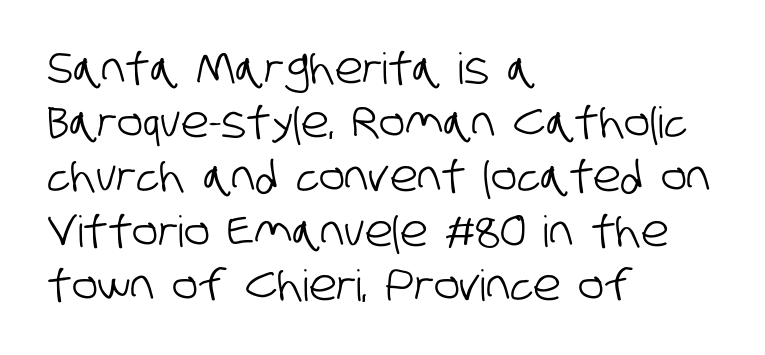
Baseline-to-baseline distance is the conventional proportion of letter height. A typesetter would call this zero additional tracking. Decoration check: the copy has no underline. Does the type have serifs? No, each stem ends abruptly. Typeset ragged right — the left edge is the straight one.
